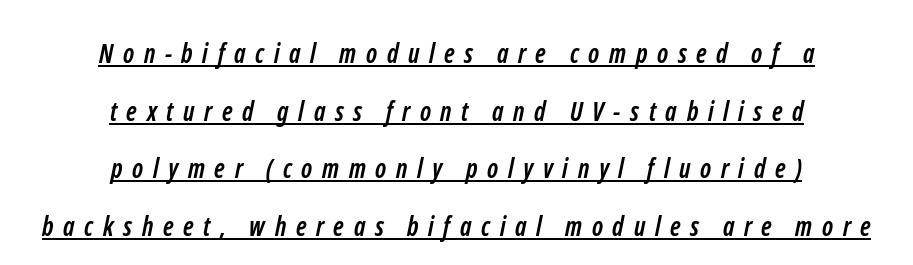
Q: Is the text bold? A: Yes.
Q: Is the text underlined? A: Yes.
Q: How is the paragraph aligned? A: Centered.
Q: Is the spacing between letters normal or unusually wide? A: Unusually wide.
Q: Is the spacing between lines tight, normal or loose? A: Loose.
